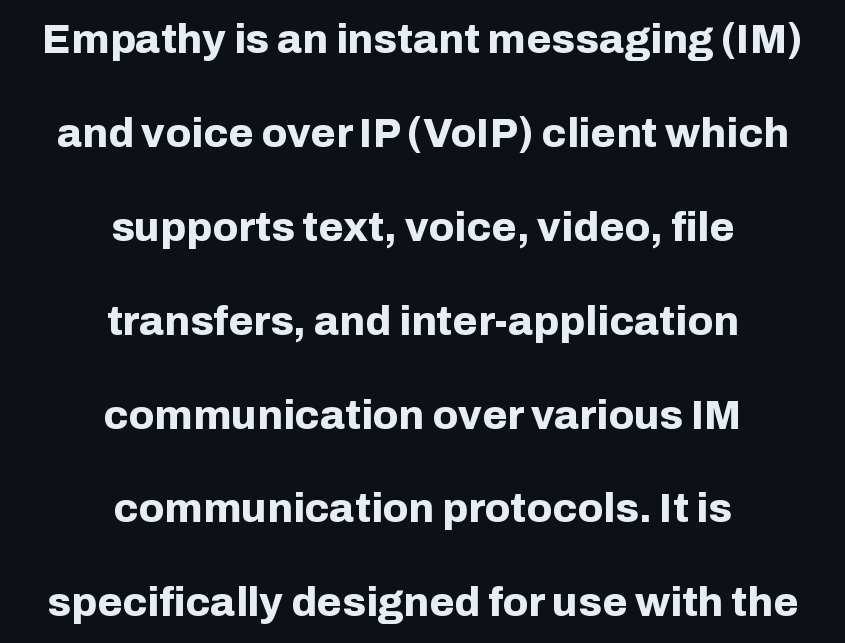
The image shows 41 px bold sans-serif type, upright; set centered, loose line spacing (2.29x), normal letter spacing, not underlined; low stroke contrast and a medium x-height.
